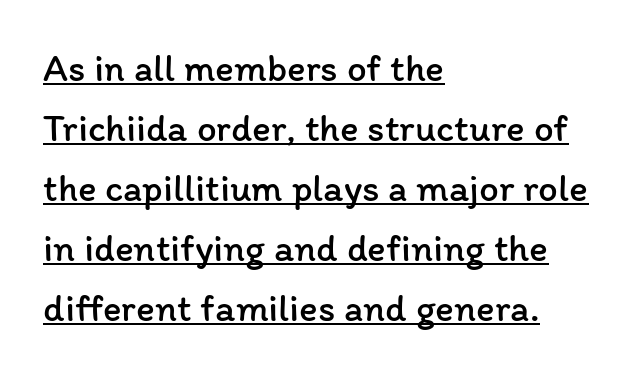
Q: Is the text bold? A: No.
Q: Is the text italic (slanted)? A: No, it is upright.
Q: Is the text underlined? A: Yes.
Q: How is the paragraph aligned? A: Left-aligned.
Q: Is the spacing between letters normal or unusually wide? A: Normal.
Q: Is the spacing between lines tight, normal or loose? A: Normal.
Q: Width (condensed, normal, or wide)? A: Normal.
Q: Stroke contrast? A: Low.
Q: x-height? A: Medium.
Q: Monospaced? A: No.
